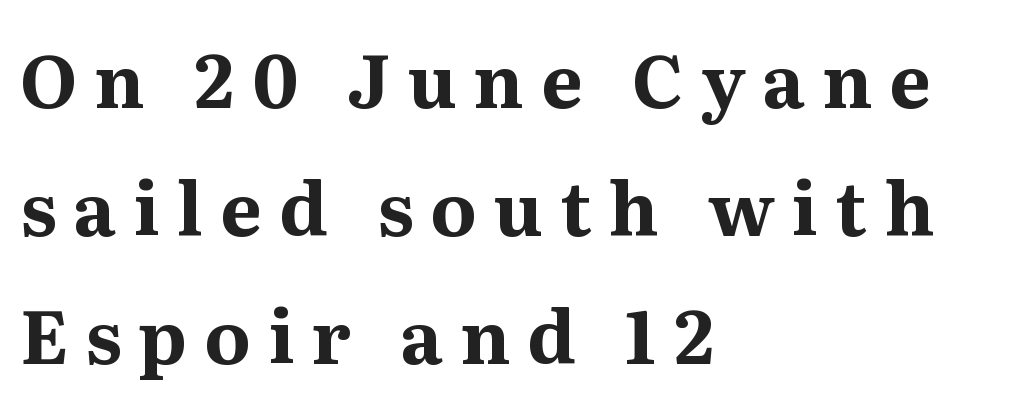
Q: Is the text bold? A: Yes.
Q: Is the text italic (slanted)? A: No, it is upright.
Q: Is the typeface a serif or a sans-serif typeface? A: Serif.
Q: Is the text underlined? A: No.
Q: How is the paragraph aligned? A: Left-aligned.
Q: Is the spacing between letters normal or unusually wide? A: Unusually wide.
Q: Width (condensed, normal, or wide)? A: Normal.
Q: Stroke contrast? A: Medium.
Q: x-height? A: Medium.
Q: Monospaced? A: No.
